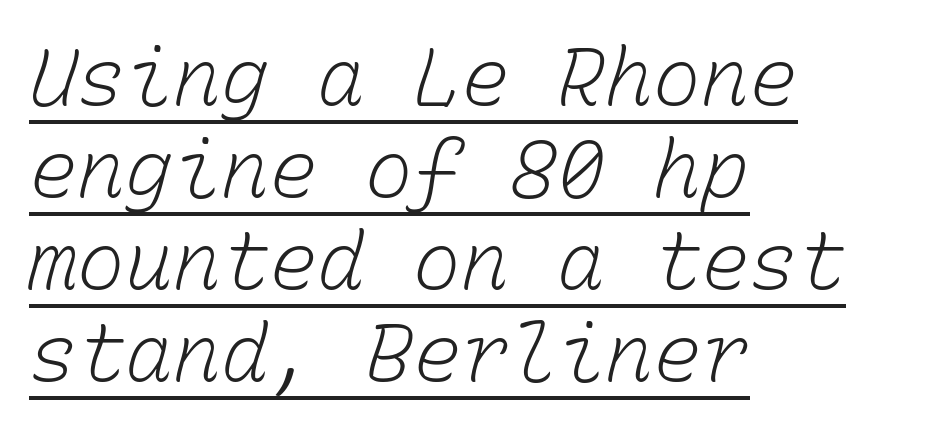
{"bold": "no", "weight": "light", "width": "normal", "stroke_contrast": "low", "x_height": "medium", "monospaced": "yes", "underline": "yes", "align": "left", "line_spacing": "tight", "line_spacing_ratio": 1.15, "letter_spacing": "normal", "letter_spacing_em": 0.0, "glyph_px": 80}
